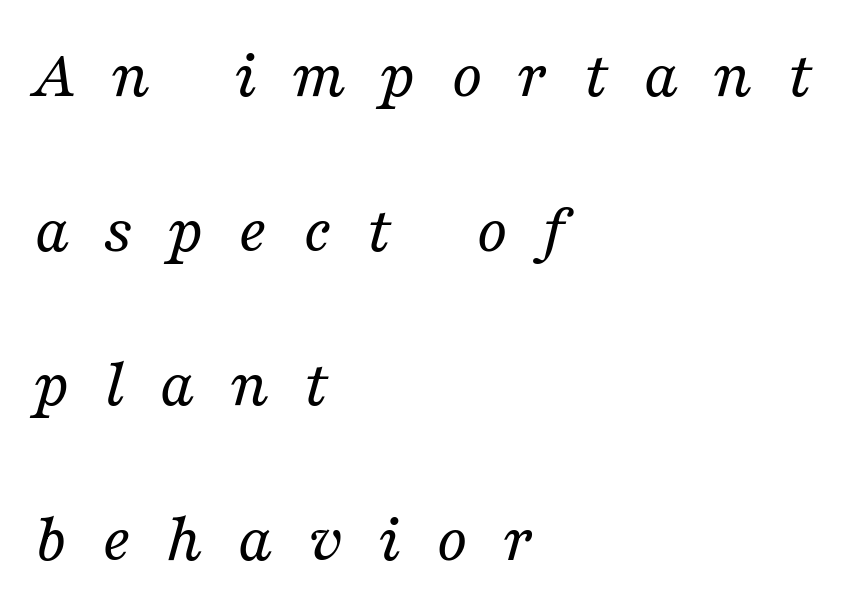
{"serif": "yes", "italic": "yes", "lean": "right", "slant_degrees": 16, "bold": "no", "weight": "regular", "width": "normal", "stroke_contrast": "medium", "x_height": "medium", "monospaced": "no", "underline": "no", "align": "left", "line_spacing": "loose", "line_spacing_ratio": 2.24, "letter_spacing": "wide", "letter_spacing_em": 0.5, "glyph_px": 69}
